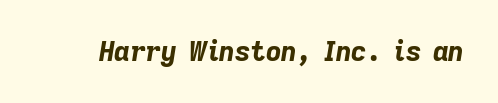
Q: Is the text bold? A: Yes.
Q: Is the text italic (slanted)? A: Yes, it leans right by about 9 degrees.
Q: Is the text underlined? A: No.
Q: Is the spacing between letters normal or unusually wide? A: Normal.
